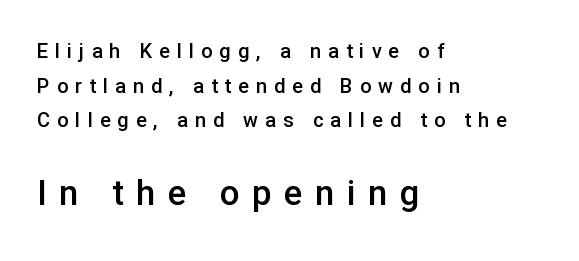
{"serif": "no", "italic": "no", "bold": "semi", "weight": "semibold", "width": "normal", "stroke_contrast": "low", "x_height": "medium", "monospaced": "no", "underline": "no", "align": "left", "line_spacing_ratio": 1.73, "letter_spacing": "wide", "letter_spacing_em": 0.35, "larger_block": "second", "size_ratio": 1.75, "glyph_px": 35}
